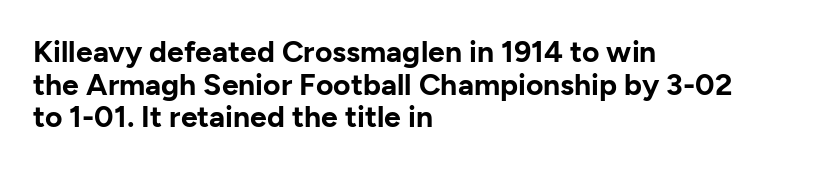
Q: Is the text bold? A: Yes.
Q: Is the text italic (slanted)? A: No, it is upright.
Q: Is the typeface a serif or a sans-serif typeface? A: Sans-serif.
Q: Is the text underlined? A: No.
Q: How is the paragraph aligned? A: Left-aligned.
Q: Is the spacing between letters normal or unusually wide? A: Normal.
Q: Is the spacing between lines tight, normal or loose? A: Tight.
Q: Width (condensed, normal, or wide)? A: Normal.
Q: Stroke contrast? A: Low.
Q: x-height? A: Medium.
Q: Monospaced? A: No.
